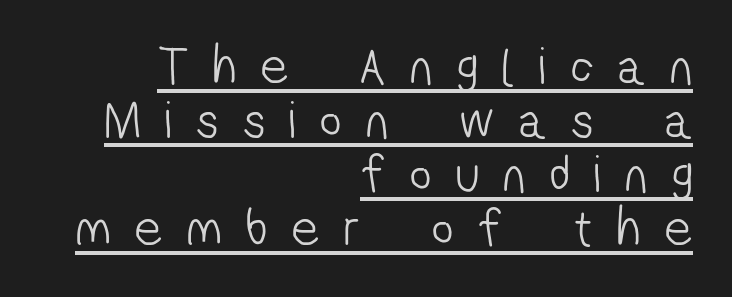
The image shows 53 px light, condensed sans-serif type; set right-aligned, tight line spacing (1.02x), unusually wide letter spacing (+0.47 em), underlined; low stroke contrast and a medium x-height.
